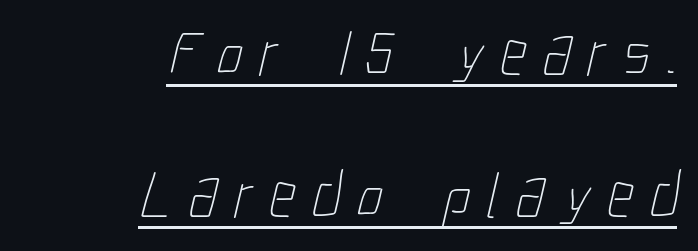
The image shows 65 px thin, condensed type; set right-aligned, loose line spacing (2.18x), unusually wide letter spacing (+0.25 em), underlined; low stroke contrast and a medium x-height.
